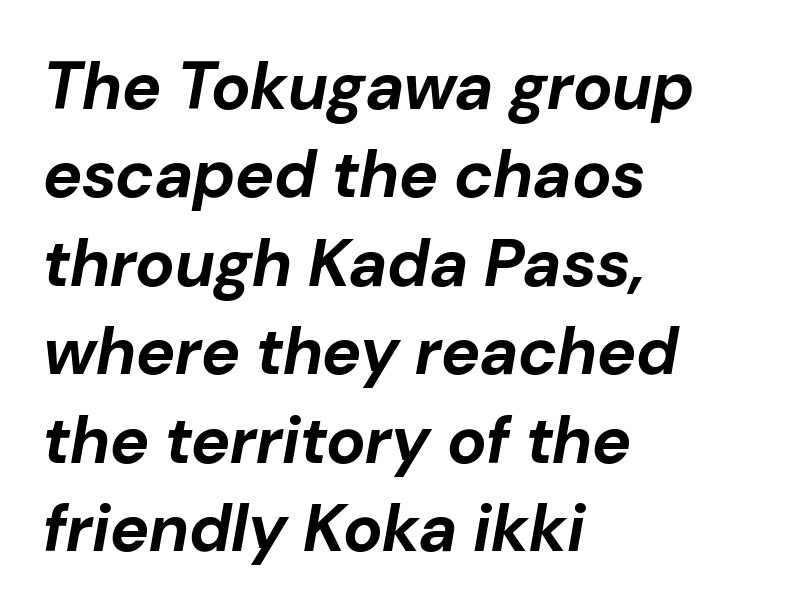
{"italic": "yes", "lean": "right", "slant_degrees": 10, "bold": "yes", "weight": "bold", "width": "normal", "stroke_contrast": "low", "x_height": "medium", "monospaced": "no", "underline": "no", "align": "left", "line_spacing": "normal", "line_spacing_ratio": 1.34, "letter_spacing": "normal", "letter_spacing_em": 0.0, "glyph_px": 66}
